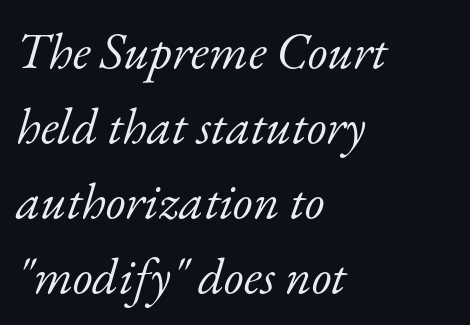
The image shows 51 px light serif type, italic (leaning right); set left-aligned, normal line spacing (1.47x), normal letter spacing, not underlined; low stroke contrast and a small x-height.
